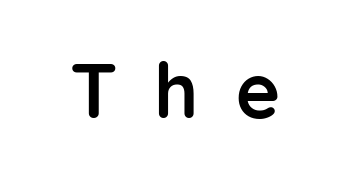
The image shows 76 px semibold sans-serif type, upright; set unusually wide letter spacing (+0.49 em), not underlined; low stroke contrast and a medium x-height.
